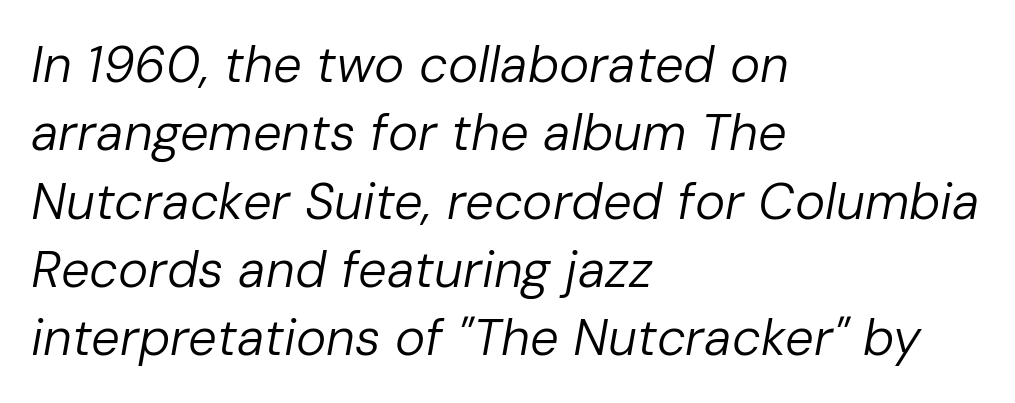
Q: Is the text bold? A: No.
Q: Is the text italic (slanted)? A: Yes, it leans right by about 10 degrees.
Q: Is the text underlined? A: No.
Q: How is the paragraph aligned? A: Left-aligned.
Q: Is the spacing between letters normal or unusually wide? A: Normal.
Q: Is the spacing between lines tight, normal or loose? A: Normal.
Q: Width (condensed, normal, or wide)? A: Normal.
Q: Stroke contrast? A: Low.
Q: x-height? A: Medium.
Q: Monospaced? A: No.
